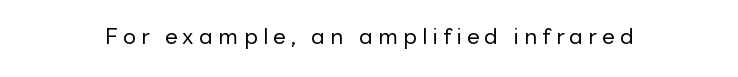
{"italic": "no", "bold": "no", "underline": "no", "letter_spacing": "wide", "letter_spacing_em": 0.24, "glyph_px": 22}
